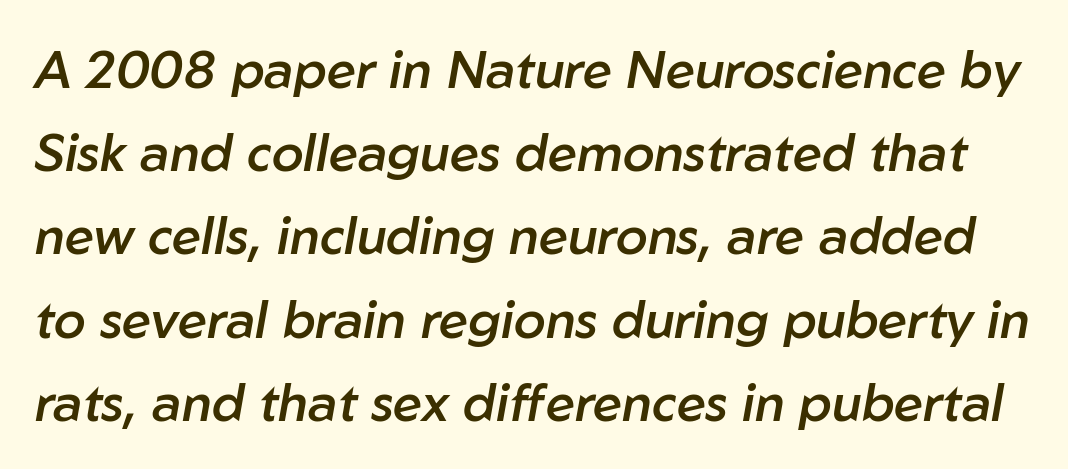
Q: Is the text bold? A: Semi-bold.
Q: Is the text italic (slanted)? A: Yes, it leans right by about 10 degrees.
Q: Is the text underlined? A: No.
Q: Is the spacing between letters normal or unusually wide? A: Normal.
Q: Is the spacing between lines tight, normal or loose? A: Normal.
Q: Width (condensed, normal, or wide)? A: Normal.
Q: Stroke contrast? A: Low.
Q: x-height? A: Medium.
Q: Monospaced? A: No.
